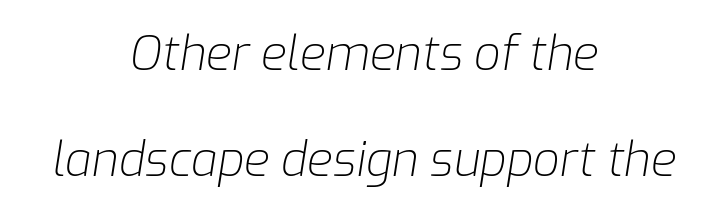
The image shows 47 px light type, italic (leaning right); set centered, loose line spacing (2.25x), normal letter spacing, not underlined; low stroke contrast and a medium x-height.
